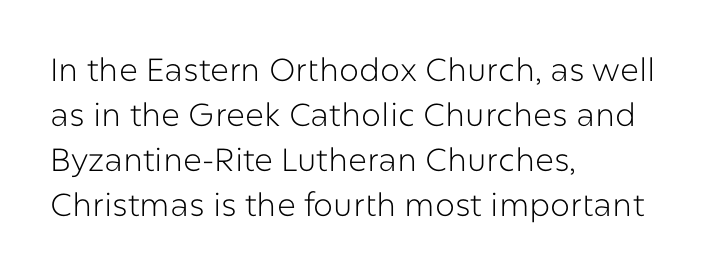
The compositor pushed each line to the left boundary. Stems here are at most as thick as an everyday book face. Students, note that the glyphs here touch the page at normal intervals. Every stem runs plumb, perpendicular to the baseline. This sample has the flowing, uneven cadence of proportional lettering. Words float on clear page, feet unadorned.
